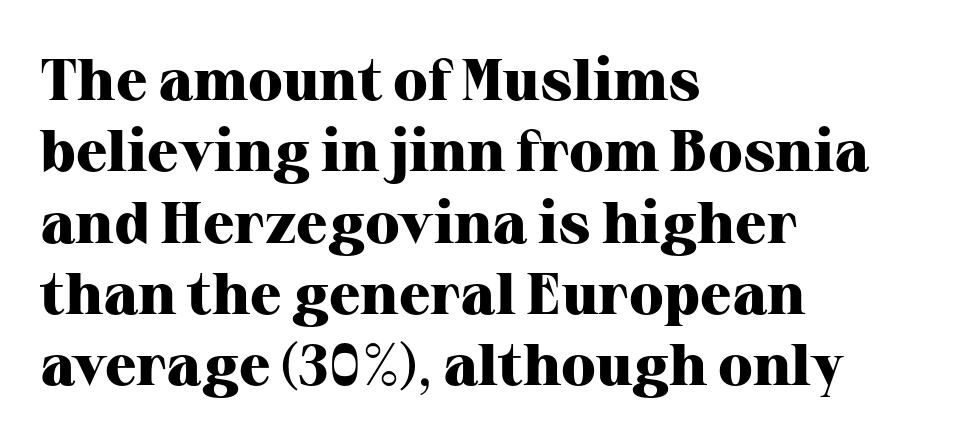
The image shows 58 px heavy serif type, upright; set left-aligned, line spacing 1.23x, normal letter spacing, not underlined; high stroke contrast and a medium x-height.
